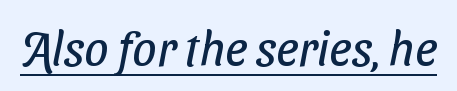
Q: Is the text bold? A: No.
Q: Is the typeface a serif or a sans-serif typeface? A: Sans-serif.
Q: Is the text underlined? A: Yes.
Q: Is the spacing between letters normal or unusually wide? A: Normal.
Q: Width (condensed, normal, or wide)? A: Condensed.
Q: Stroke contrast? A: Low.
Q: x-height? A: Medium.
Q: Monospaced? A: No.
